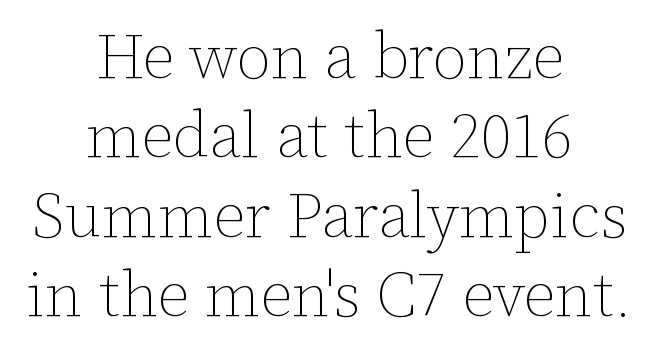
{"italic": "no", "bold": "no", "weight": "thin", "width": "normal", "stroke_contrast": "low", "x_height": "medium", "monospaced": "no", "underline": "no", "align": "center", "line_spacing": "normal", "line_spacing_ratio": 1.26, "letter_spacing": "normal", "letter_spacing_em": 0.0, "glyph_px": 63}
